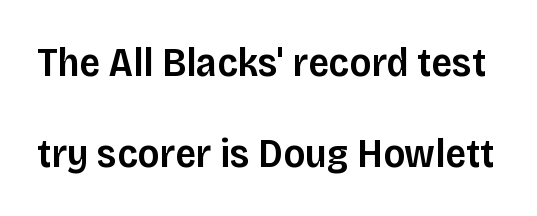
The image shows 41 px semibold sans-serif type, upright; set loose line spacing (2.21x), normal letter spacing, not underlined; low stroke contrast and a large x-height.
